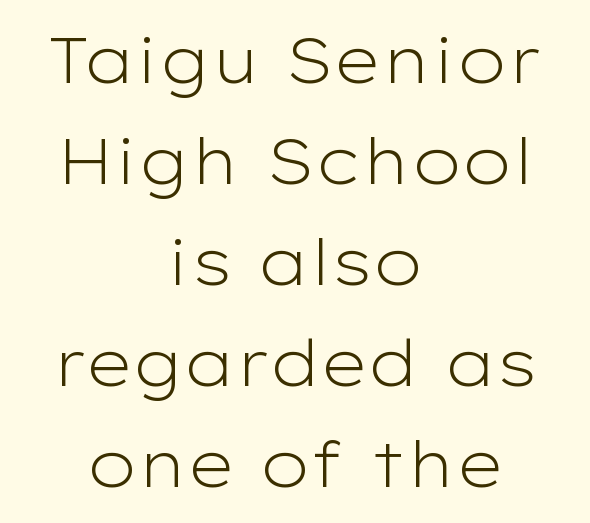
Q: Is the text bold? A: No.
Q: Is the text italic (slanted)? A: No, it is upright.
Q: Is the typeface a serif or a sans-serif typeface? A: Sans-serif.
Q: Is the text underlined? A: No.
Q: How is the paragraph aligned? A: Centered.
Q: Is the spacing between letters normal or unusually wide? A: Normal.
Q: Is the spacing between lines tight, normal or loose? A: Normal.
Q: Width (condensed, normal, or wide)? A: Wide.
Q: Stroke contrast? A: Low.
Q: x-height? A: Medium.
Q: Monospaced? A: No.
